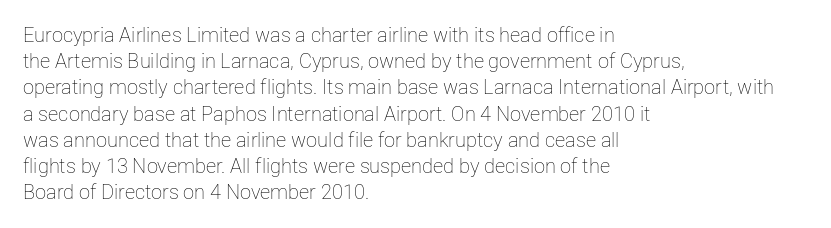
No chunkiness to these letters — they're not bold. Alignment: flush left. Do the letters lean? They stand straight. Horizontal bands of white between lines are of average thickness. Has an underline been added? It has not. Is the letter spacing exaggerated? No — it looks like the ordinary default.
